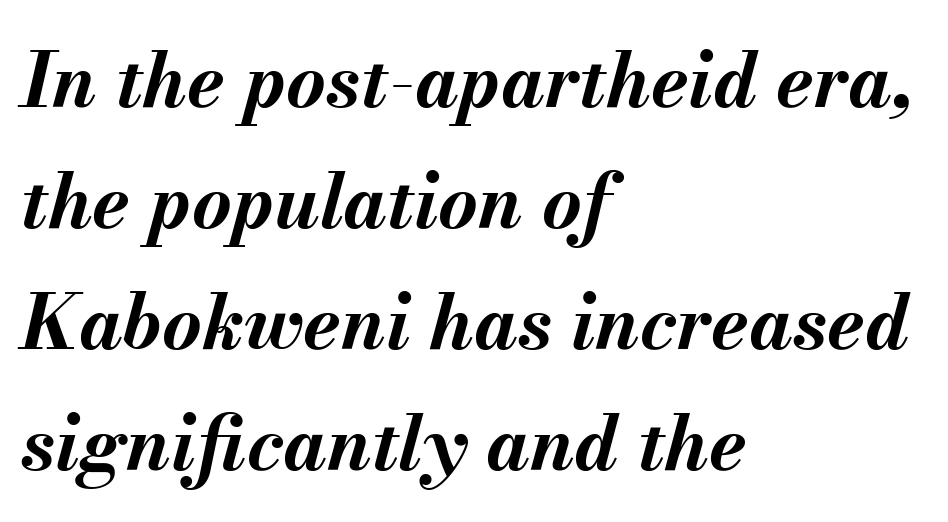
The passage shown leans; its letterforms are oblique. Spacing between characters is what you'd get straight out of the box. The lines in this sample share a left origin and differ only in where they stop. A clean baseline with only descenders dipping below it.
